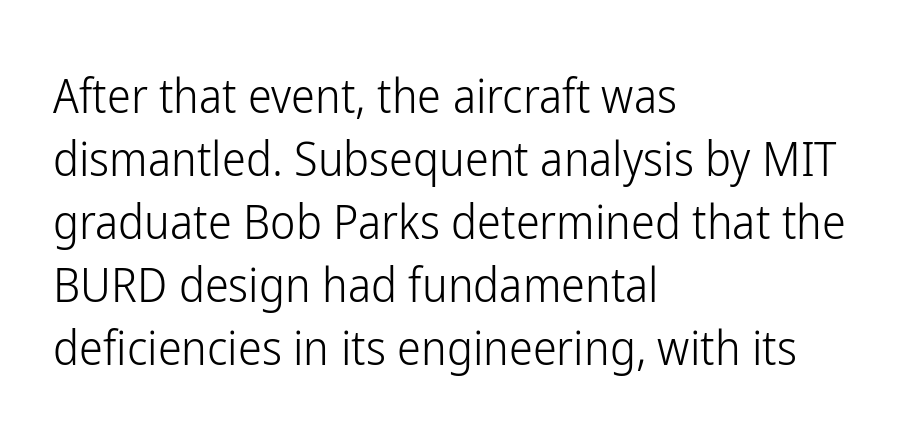
{"serif": "no", "italic": "no", "bold": "no", "weight": "light", "width": "condensed", "stroke_contrast": "low", "x_height": "medium", "monospaced": "no", "underline": "no", "align": "left", "line_spacing": "normal", "line_spacing_ratio": 1.31, "letter_spacing": "normal", "letter_spacing_em": 0.0, "glyph_px": 48}
